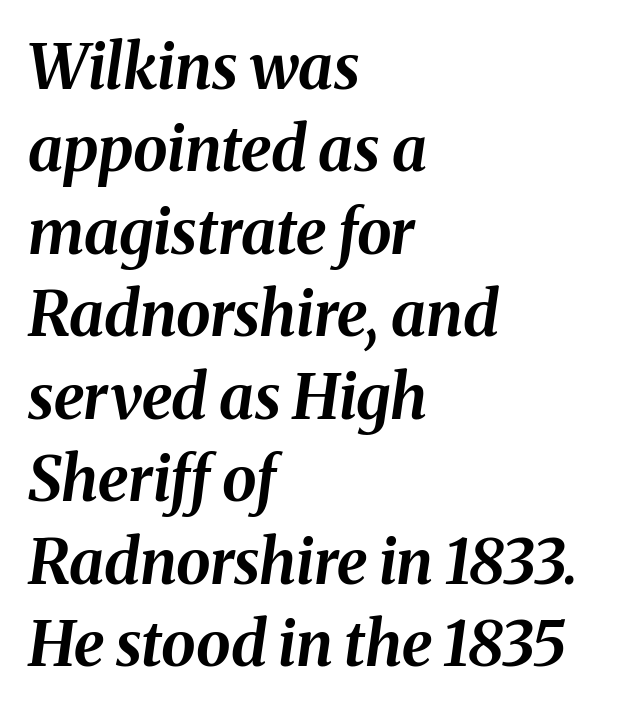
The image shows 62 px bold type, italic (leaning right); set left-aligned, normal line spacing (1.33x), normal letter spacing, not underlined; medium stroke contrast and a medium x-height.
